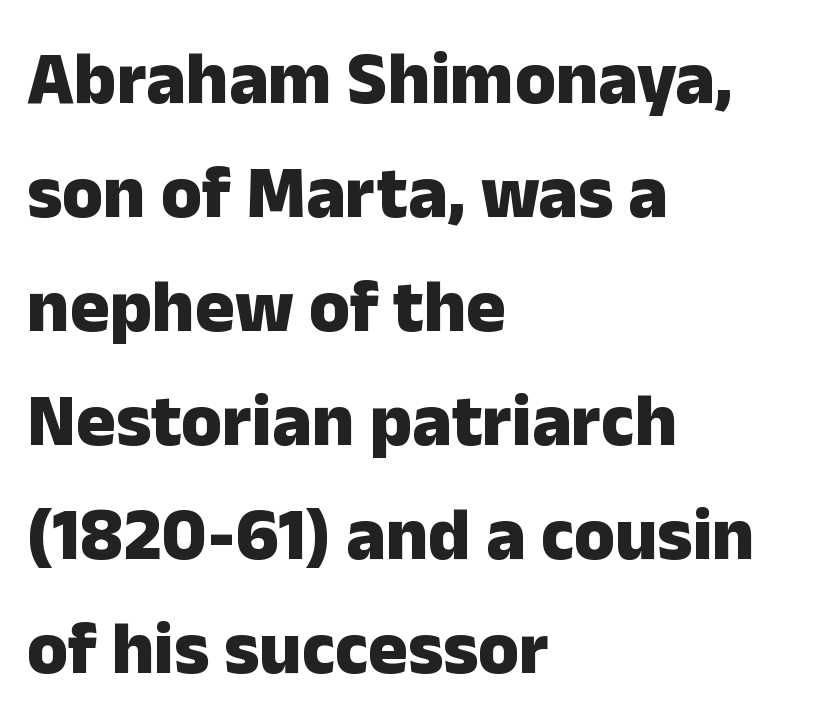
Q: Is the text bold? A: Yes.
Q: Is the text italic (slanted)? A: No, it is upright.
Q: Is the typeface a serif or a sans-serif typeface? A: Sans-serif.
Q: Is the text underlined? A: No.
Q: How is the paragraph aligned? A: Left-aligned.
Q: Is the spacing between letters normal or unusually wide? A: Normal.
Q: Is the spacing between lines tight, normal or loose? A: Normal.
Q: Width (condensed, normal, or wide)? A: Normal.
Q: Stroke contrast? A: Low.
Q: x-height? A: Medium.
Q: Monospaced? A: No.
